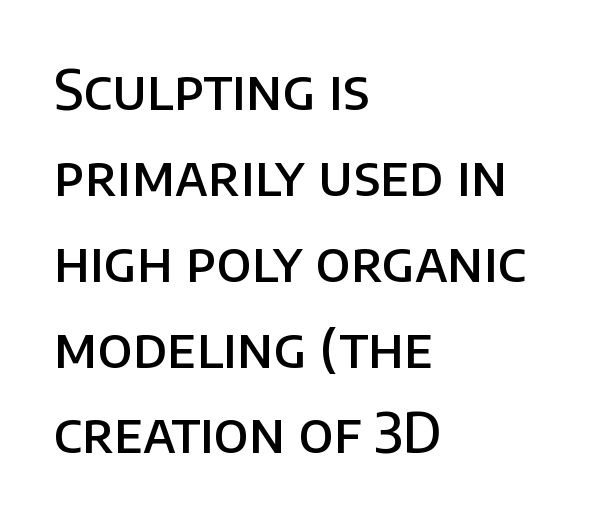
Q: Is the text bold? A: Semi-bold.
Q: Is the text italic (slanted)? A: No, it is upright.
Q: Is the typeface a serif or a sans-serif typeface? A: Sans-serif.
Q: Is the text underlined? A: No.
Q: How is the paragraph aligned? A: Left-aligned.
Q: Is the spacing between letters normal or unusually wide? A: Normal.
Q: Is the spacing between lines tight, normal or loose? A: Normal.
Q: Width (condensed, normal, or wide)? A: Normal.
Q: Stroke contrast? A: Low.
Q: x-height? A: Large.
Q: Monospaced? A: No.
